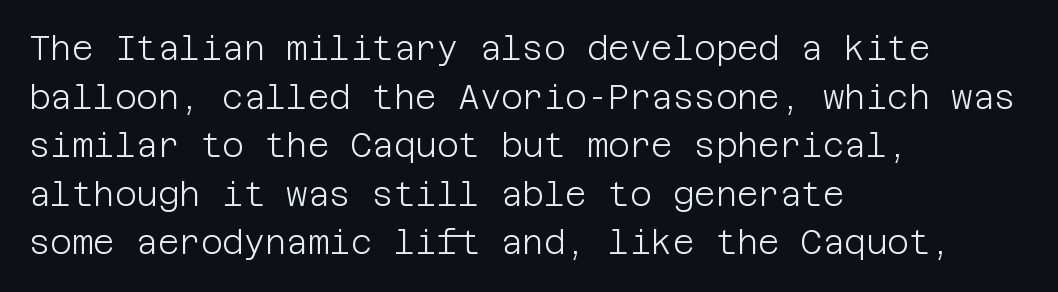
{"serif": "no", "italic": "no", "bold": "no", "weight": "light", "width": "normal", "stroke_contrast": "low", "x_height": "large", "underline": "no", "align": "left", "line_spacing": "normal", "line_spacing_ratio": 1.47, "letter_spacing": "normal", "letter_spacing_em": 0.0, "glyph_px": 33}
